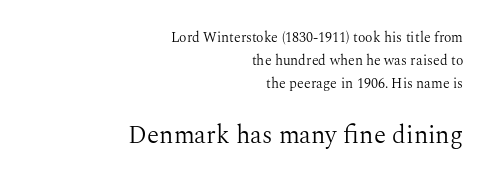
Q: Is the text bold? A: No.
Q: Is the text italic (slanted)? A: No, it is upright.
Q: Is the text underlined? A: No.
Q: How is the paragraph aligned? A: Right-aligned.
Q: Is the spacing between letters normal or unusually wide? A: Normal.
Q: Is the spacing between lines tight, normal or loose? A: Normal.
Q: Which block of text is set in a larger size, the first (top) or the second (bottom)? A: The second (bottom) one.
